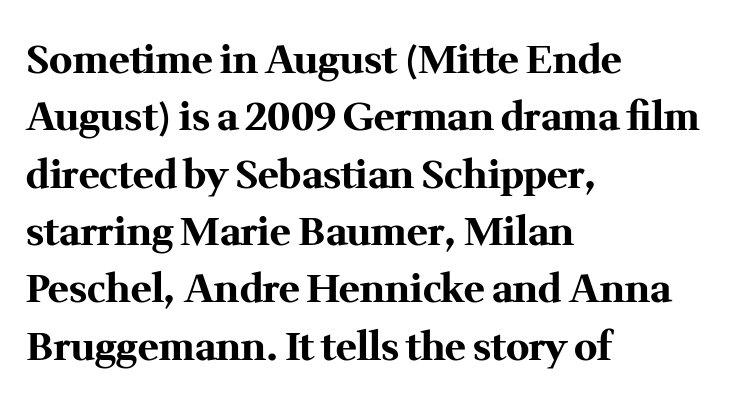
If you measured baseline to baseline, you'd find a middling distance. The face used here is proportionally spaced, like ordinary book or web type. Typographic density is high because the face is bold. It's the straight-up-and-down kind of type. Every row of glyphs begins at an identical x-position on the left. The glyphs are unaccompanied by any horizontal stroke below them.
